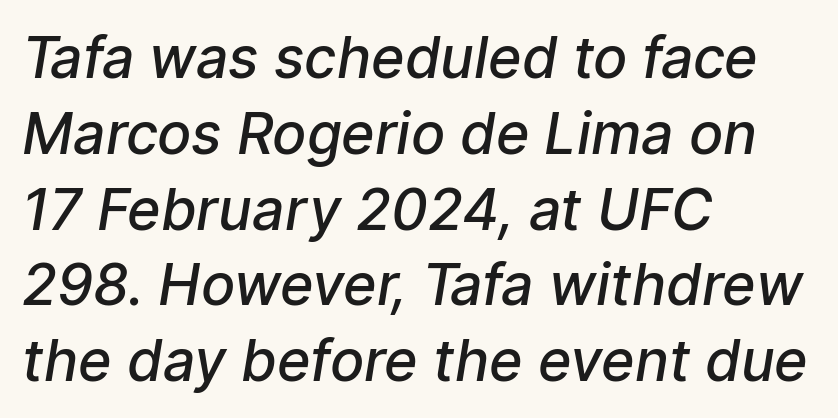
Q: Is the text bold? A: Semi-bold.
Q: Is the typeface a serif or a sans-serif typeface? A: Sans-serif.
Q: Is the text underlined? A: No.
Q: How is the paragraph aligned? A: Left-aligned.
Q: Is the spacing between letters normal or unusually wide? A: Normal.
Q: Is the spacing between lines tight, normal or loose? A: Normal.
Q: Width (condensed, normal, or wide)? A: Normal.
Q: Stroke contrast? A: Low.
Q: x-height? A: Medium.
Q: Monospaced? A: No.
